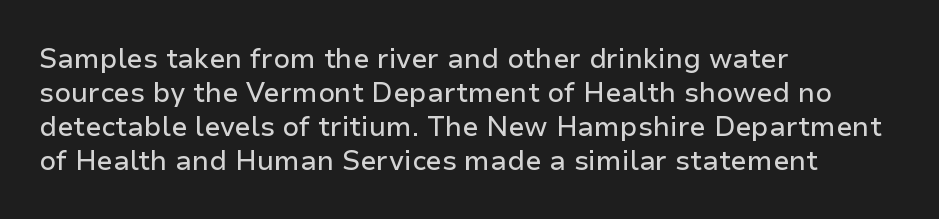
Q: Is the text italic (slanted)? A: No, it is upright.
Q: Is the text underlined? A: No.
Q: How is the paragraph aligned? A: Left-aligned.
Q: Is the spacing between letters normal or unusually wide? A: Normal.
Q: Is the spacing between lines tight, normal or loose? A: Normal.
